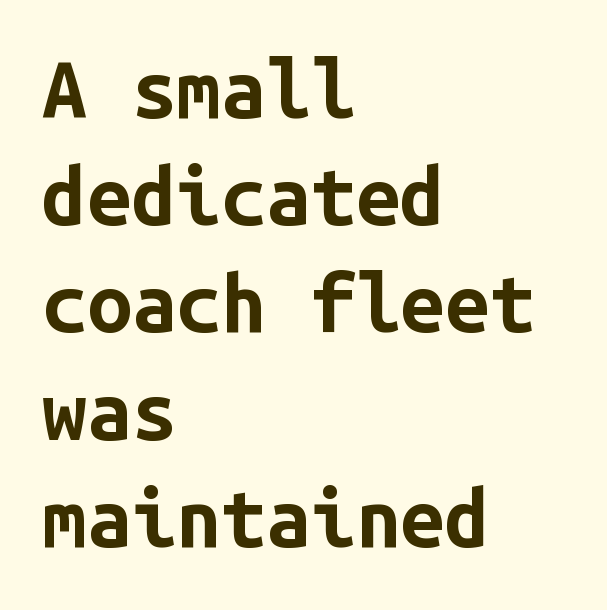
The image shows 80 px bold sans-serif type, upright, monospaced; set left-aligned, normal line spacing (1.34x), normal letter spacing, not underlined; low stroke contrast and a medium x-height.
